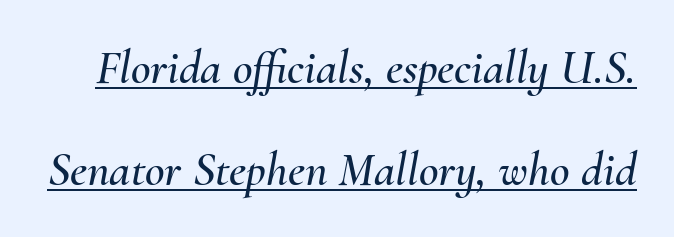
Q: Is the text italic (slanted)? A: Yes, it leans right by about 10 degrees.
Q: Is the text underlined? A: Yes.
Q: Is the spacing between letters normal or unusually wide? A: Normal.
Q: Is the spacing between lines tight, normal or loose? A: Loose.
Q: Width (condensed, normal, or wide)? A: Normal.
Q: Stroke contrast? A: Medium.
Q: x-height? A: Small.
Q: Monospaced? A: No.
